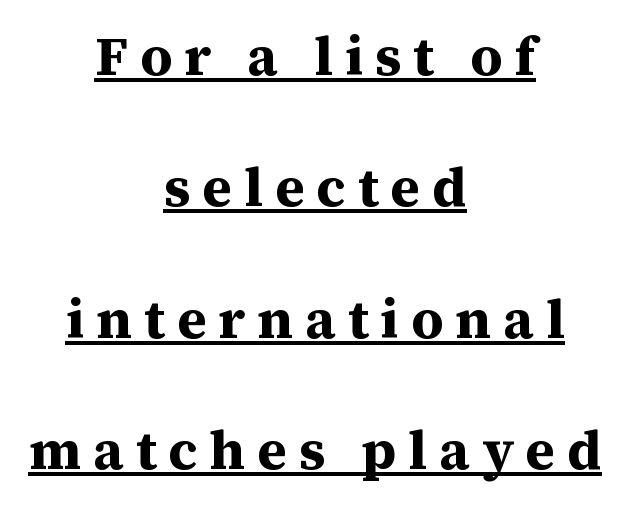
{"serif": "yes", "italic": "no", "bold": "yes", "weight": "bold", "width": "normal", "stroke_contrast": "medium", "x_height": "medium", "monospaced": "no", "underline": "yes", "align": "center", "line_spacing": "loose", "line_spacing_ratio": 2.39, "letter_spacing": "wide", "letter_spacing_em": 0.22, "glyph_px": 55}
